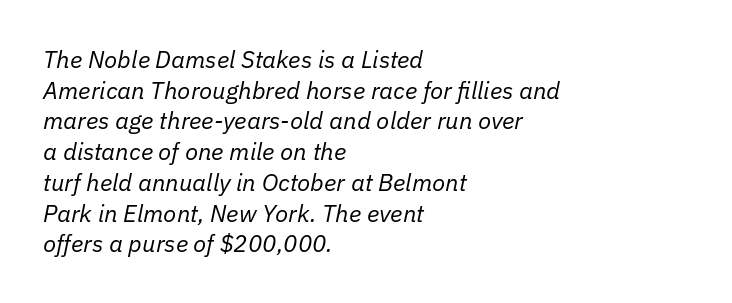
Does the lettering tilt? It does — this is italic. Compared with a typical body face, this is equally light or lighter still. Between one letter and the next there's only the usual sliver of space. What's the leading like? Ordinary, nothing unusual. Does the copy run flush right? No — it runs flush left. Check under the words: just untouched page.
